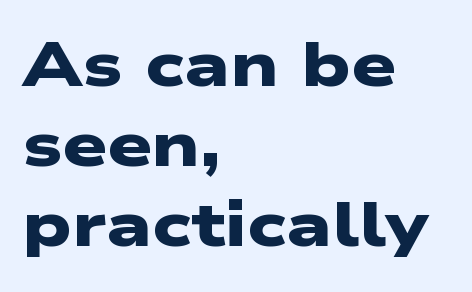
The image shows 63 px heavy, wide sans-serif type; set left-aligned, normal line spacing (1.27x), normal letter spacing, not underlined; low stroke contrast and a medium x-height.
